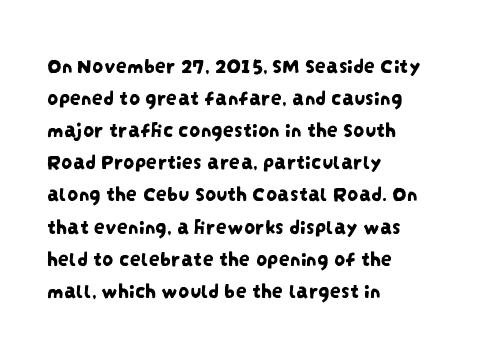
{"underline": "no", "align": "left", "line_spacing": "normal", "line_spacing_ratio": 1.46, "letter_spacing": "normal", "letter_spacing_em": 0.0, "glyph_px": 22}
